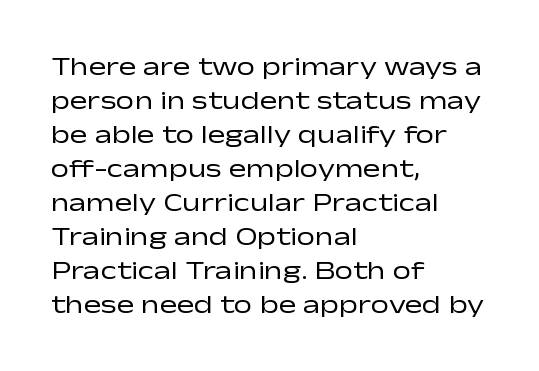
Descenders are the only things crossing below the line. All the whitespace from short lines collects on the right. Characters remain perfectly vertical along every line. The letters sit at their default tracking, neither squeezed nor spread.
